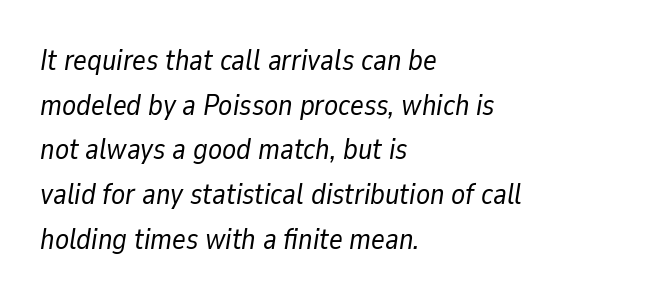
The image shows 29 px regular-weight type, italic (leaning right); set left-aligned, normal line spacing (1.54x), normal letter spacing, not underlined; low stroke contrast and a medium x-height.
